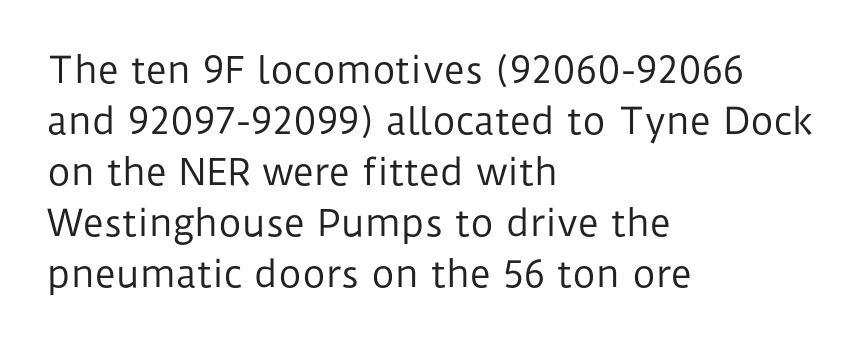
The lettering holds an erect, upright posture throughout. Any mark beneath the type? The region is blank. Does the type have serifs? No, each stem ends abruptly. The setting favours the left margin, as ordinary paragraphs usually do. No extra ink here — the face is not bold. Think of a printed novel: that variable character pitch is what you see here.
